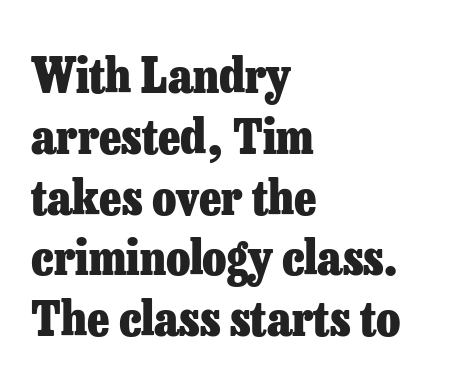
{"serif": "yes", "italic": "no", "bold": "yes", "weight": "heavy", "width": "normal", "stroke_contrast": "low", "x_height": "medium", "monospaced": "no", "underline": "no", "align": "left", "line_spacing_ratio": 1.24, "letter_spacing": "normal", "letter_spacing_em": 0.0, "glyph_px": 49}
